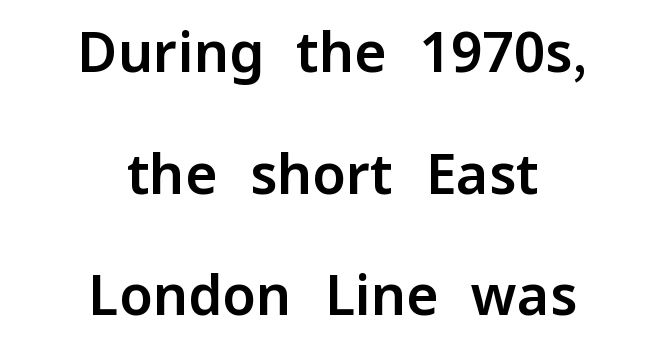
The image shows 55 px sans-serif type, upright; set centered, loose line spacing (2.21x), normal letter spacing, not underlined; low stroke contrast and a medium x-height.
